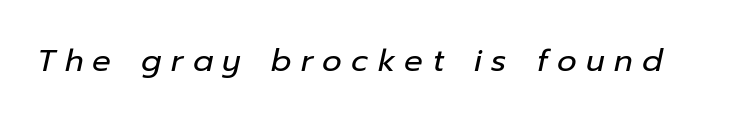
The image shows 31 px regular-weight type, italic (leaning right); set unusually wide letter spacing (+0.3 em), not underlined; low stroke contrast and a medium x-height.
